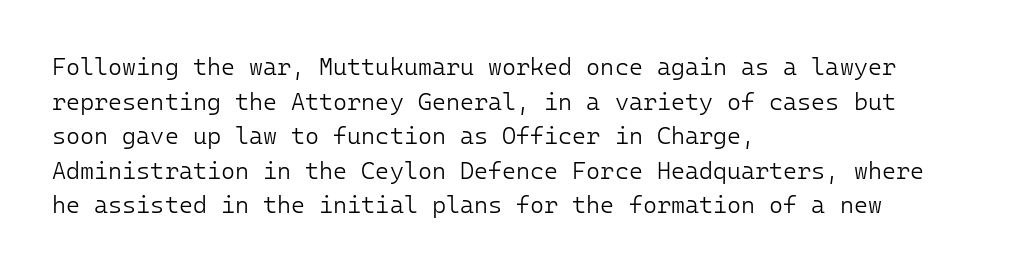
{"italic": "no", "bold": "no", "underline": "no", "align": "left", "line_spacing": "normal", "line_spacing_ratio": 1.44, "letter_spacing": "normal", "letter_spacing_em": 0.0, "glyph_px": 24}
